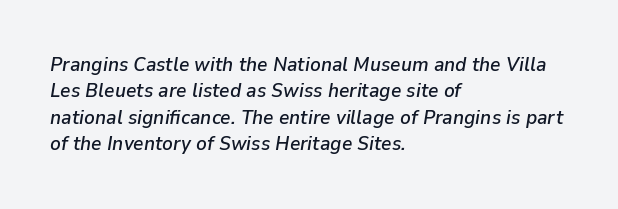
Nothing unusual about the tracking: characters are spaced as the font intends. The rag falls on the right side of this text block. The leading is moderate, giving the passage an even texture. Check the space under the baseline: it is left empty. Quick note: italic.
